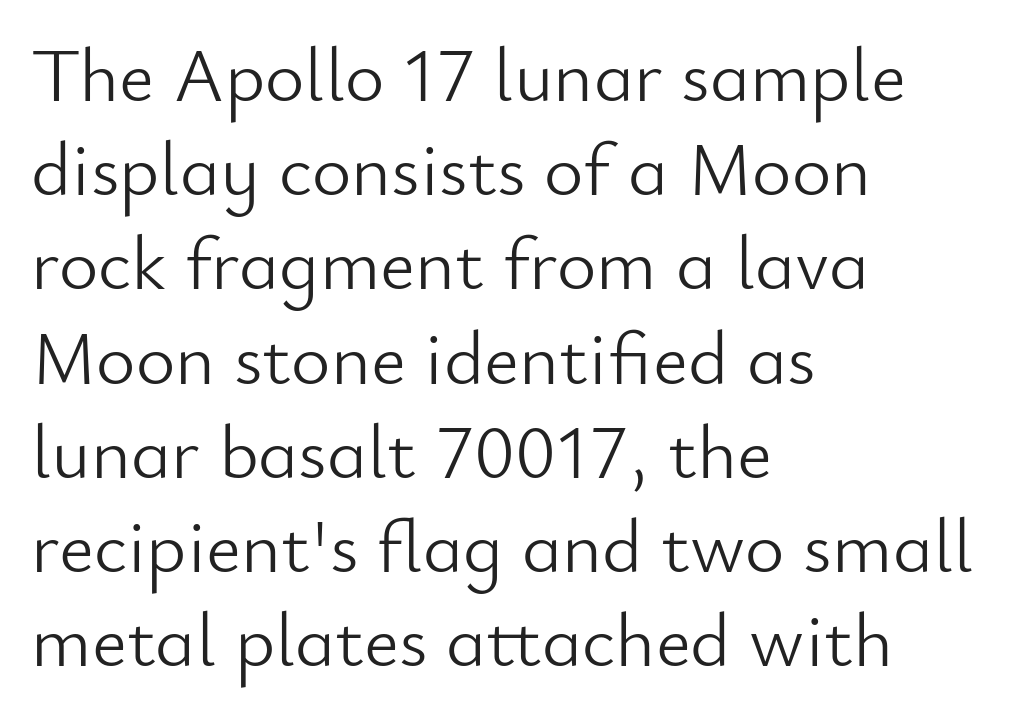
The image shows 76 px light sans-serif type, upright; set left-aligned, line spacing 1.24x, normal letter spacing, not underlined; low stroke contrast and a small x-height.
